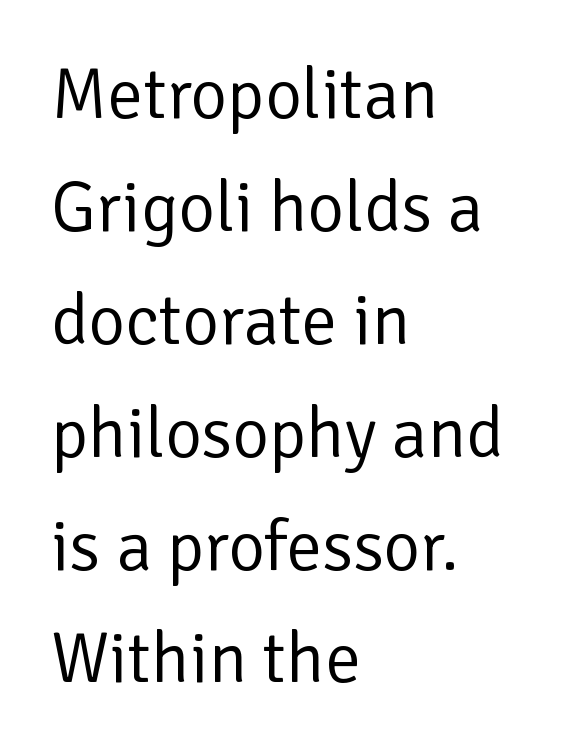
Reading down the block, your eye returns to a fixed left position each line. The letterforms sit shoulder to shoulder at normal distance. This sample uses a sans-serif face. Does the leading feel generous? No, just average. Beneath every word, the page is bare.
